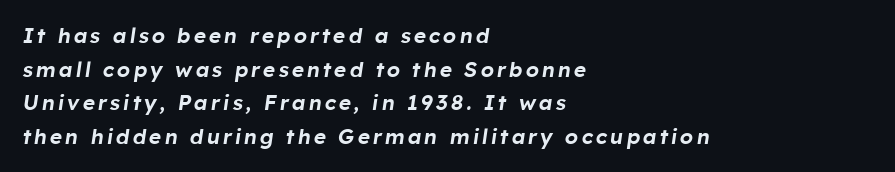
The image shows 21 px text type, italic (leaning right); set left-aligned, normal line spacing (1.6x), not underlined.
